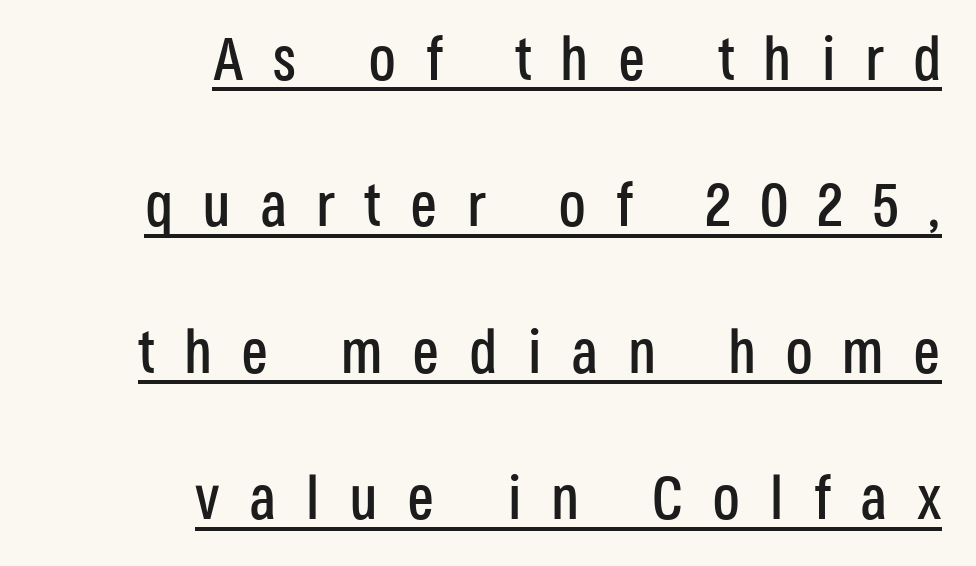
Q: Is the text italic (slanted)? A: No, it is upright.
Q: Is the typeface a serif or a sans-serif typeface? A: Sans-serif.
Q: Is the text underlined? A: Yes.
Q: How is the paragraph aligned? A: Right-aligned.
Q: Is the spacing between letters normal or unusually wide? A: Unusually wide.
Q: Is the spacing between lines tight, normal or loose? A: Loose.
Q: Width (condensed, normal, or wide)? A: Condensed.
Q: Stroke contrast? A: Low.
Q: x-height? A: Large.
Q: Monospaced? A: No.
